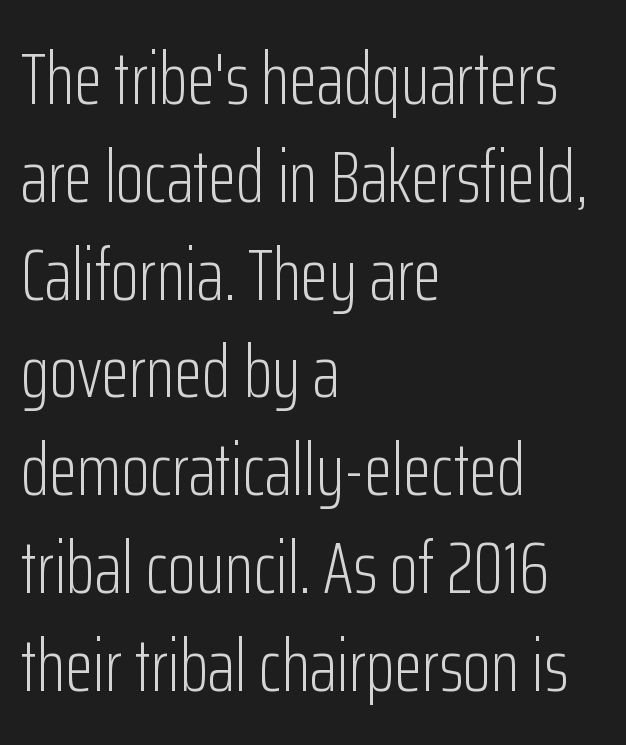
Weight class: somewhere from thin through regular. A typesetter would label this face a sans. The letters sit at their default tracking, neither squeezed nor spread. Compared with a centered layout, this one pins lines to the left instead. This rendering features lettering with no underline. Is this a fixed-width face? No — the glyphs have proportional, varying widths.
